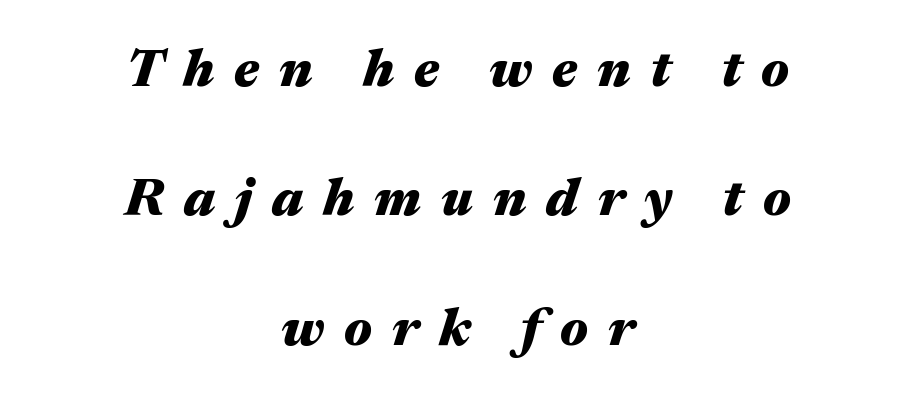
Q: Is the text bold? A: Yes.
Q: Is the text italic (slanted)? A: Yes, it leans right by about 17 degrees.
Q: Is the text underlined? A: No.
Q: How is the paragraph aligned? A: Centered.
Q: Is the spacing between letters normal or unusually wide? A: Unusually wide.
Q: Is the spacing between lines tight, normal or loose? A: Loose.
Q: Width (condensed, normal, or wide)? A: Wide.
Q: Stroke contrast? A: Medium.
Q: x-height? A: Medium.
Q: Monospaced? A: No.
